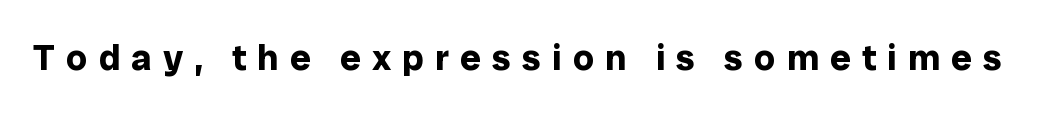
{"serif": "no", "italic": "no", "bold": "yes", "weight": "bold", "width": "normal", "stroke_contrast": "low", "x_height": "medium", "monospaced": "no", "underline": "no", "letter_spacing": "wide", "letter_spacing_em": 0.3, "glyph_px": 37}
